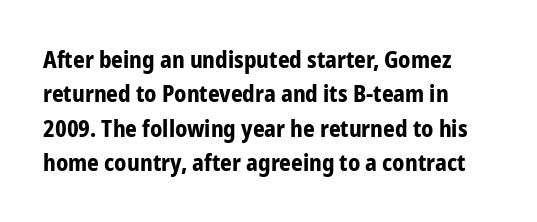
Q: Is the text bold? A: Yes.
Q: Is the text italic (slanted)? A: No, it is upright.
Q: Is the text underlined? A: No.
Q: How is the paragraph aligned? A: Left-aligned.
Q: Is the spacing between letters normal or unusually wide? A: Normal.
Q: Is the spacing between lines tight, normal or loose? A: Normal.
